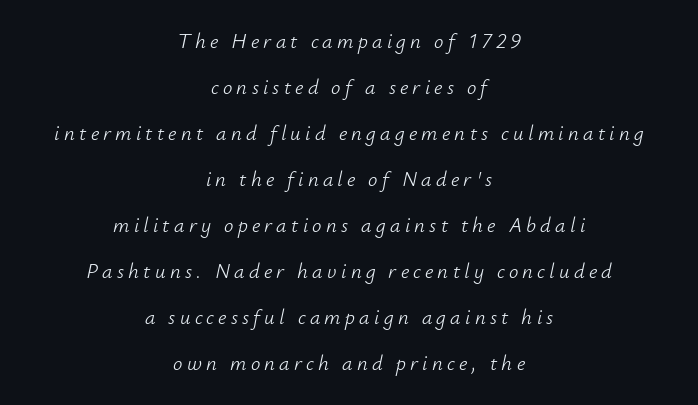
A clean baseline with only descenders dipping below it. Stroke mass is kept to a normal reading level or below. Caption: multi-line text, centered on the measure. A typesetter would call this heavily tracked-out type. These lines were composed using italics. The rendering uses a large line-height, opening up the rows.
